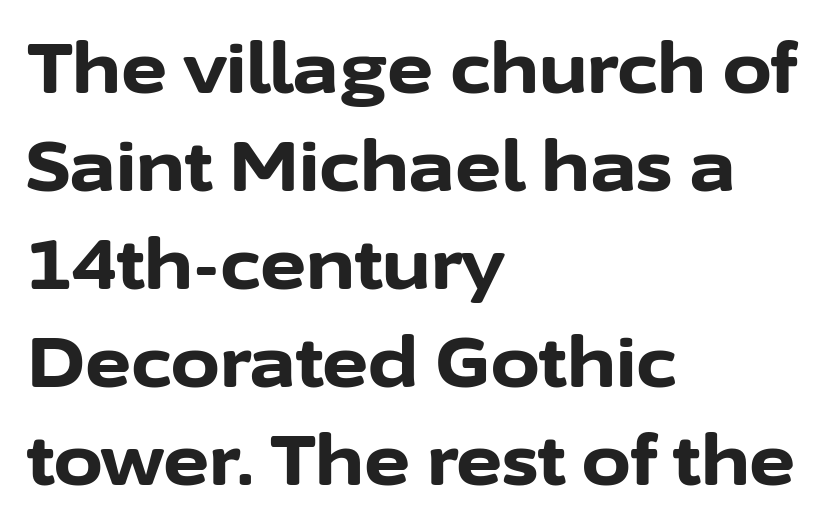
{"serif": "no", "italic": "no", "bold": "yes", "weight": "bold", "width": "normal", "stroke_contrast": "low", "x_height": "medium", "monospaced": "no", "underline": "no", "align": "left", "line_spacing": "normal", "line_spacing_ratio": 1.4, "letter_spacing": "normal", "letter_spacing_em": 0.0, "glyph_px": 70}
